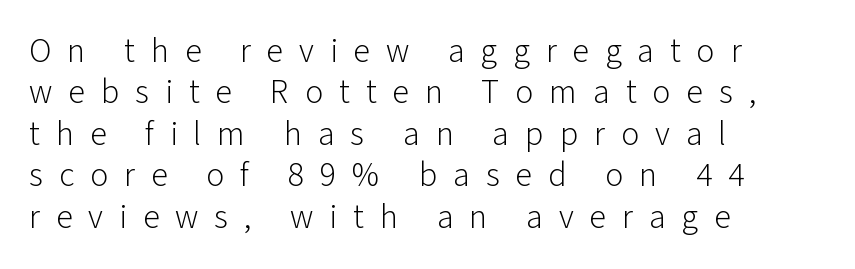
A typesetter would label this face a sans. Decoration check: the copy has no underline. Display-style spreading of the glyphs; the letterfit is very open. Is the block centered? No — it sits flush against the left margin.
